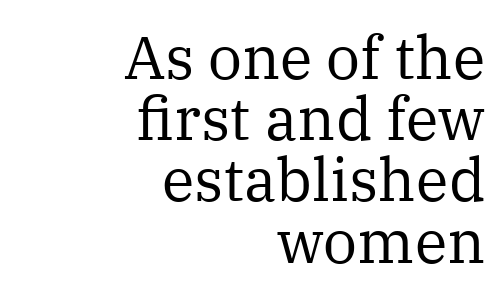
Q: Is the text bold? A: No.
Q: Is the text italic (slanted)? A: No, it is upright.
Q: Is the typeface a serif or a sans-serif typeface? A: Serif.
Q: Is the text underlined? A: No.
Q: How is the paragraph aligned? A: Right-aligned.
Q: Is the spacing between letters normal or unusually wide? A: Normal.
Q: Is the spacing between lines tight, normal or loose? A: Tight.
Q: Width (condensed, normal, or wide)? A: Normal.
Q: Stroke contrast? A: Medium.
Q: x-height? A: Medium.
Q: Monospaced? A: No.
